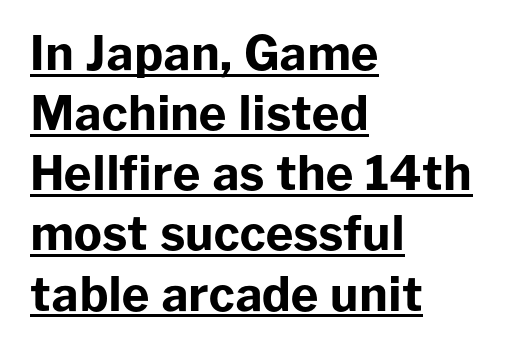
Q: Is the text bold? A: Yes.
Q: Is the text italic (slanted)? A: No, it is upright.
Q: Is the typeface a serif or a sans-serif typeface? A: Sans-serif.
Q: Is the text underlined? A: Yes.
Q: How is the paragraph aligned? A: Left-aligned.
Q: Is the spacing between letters normal or unusually wide? A: Normal.
Q: Is the spacing between lines tight, normal or loose? A: Normal.
Q: Width (condensed, normal, or wide)? A: Normal.
Q: Stroke contrast? A: Low.
Q: x-height? A: Medium.
Q: Monospaced? A: No.
